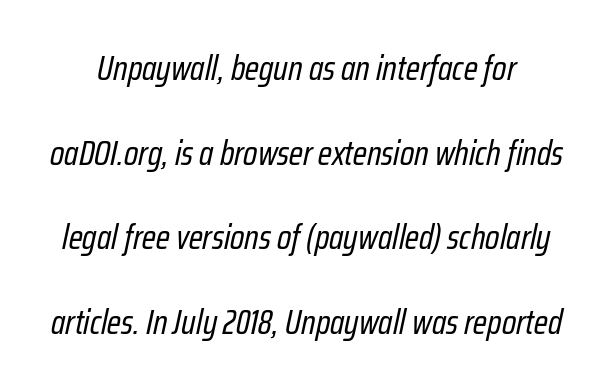
Q: Is the text bold? A: No.
Q: Is the text italic (slanted)? A: Yes, it leans right by about 12 degrees.
Q: Is the text underlined? A: No.
Q: Is the spacing between letters normal or unusually wide? A: Normal.
Q: Is the spacing between lines tight, normal or loose? A: Loose.
Q: Width (condensed, normal, or wide)? A: Condensed.
Q: Stroke contrast? A: Low.
Q: x-height? A: Medium.
Q: Monospaced? A: No.
